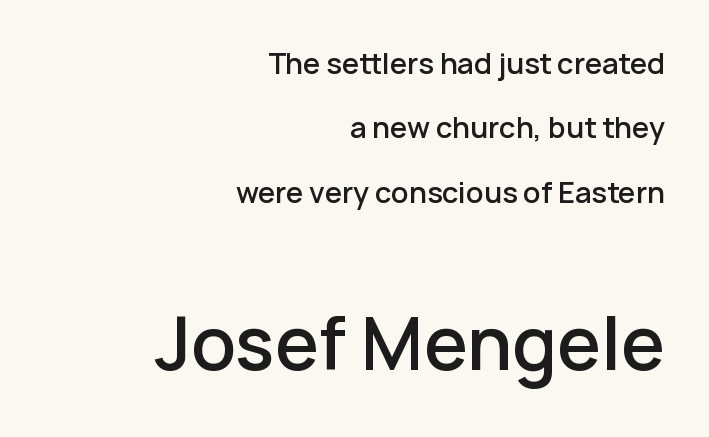
{"serif": "no", "italic": "no", "bold": "semi", "weight": "semibold", "width": "normal", "stroke_contrast": "low", "x_height": "medium", "monospaced": "no", "underline": "no", "align": "right", "line_spacing": "loose", "line_spacing_ratio": 2.3, "letter_spacing": "normal", "letter_spacing_em": 0.0, "larger_block": "second", "size_ratio": 2.54, "glyph_px": 71}
